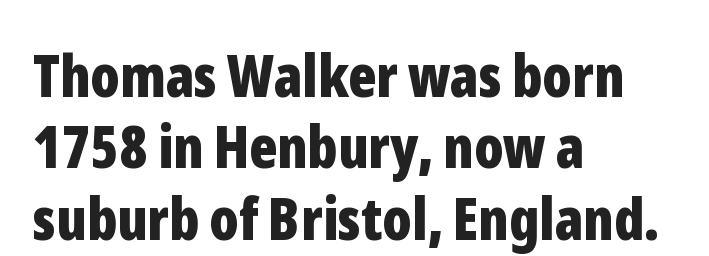
A sans-serif font was chosen for this passage. The letters stand upright; this is a roman face. Decoration check: the copy has no underline. The lines in this sample share a left origin and differ only in where they stop. In terms of letterspacing, this is plain default setting. The face used here is proportionally spaced, like ordinary book or web type.
